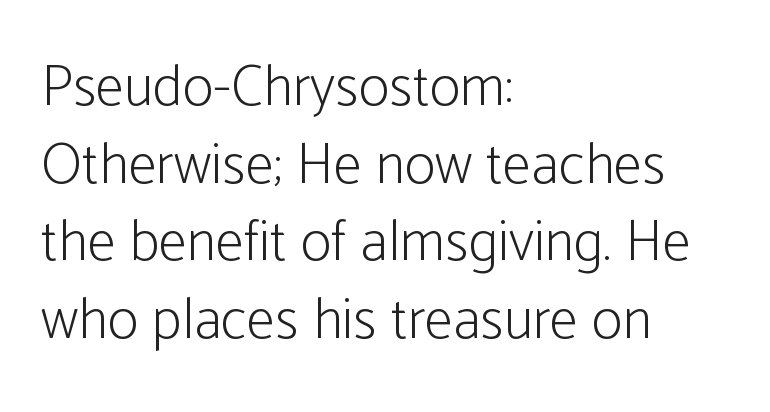
The image shows 58 px light, condensed sans-serif type, upright; set left-aligned, normal line spacing (1.34x), normal letter spacing, not underlined; low stroke contrast and a medium x-height.
